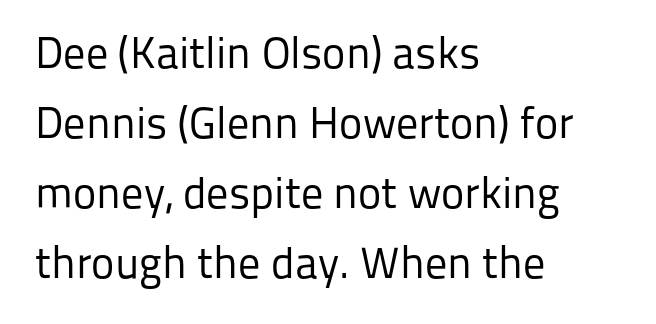
The image shows 44 px regular-weight sans-serif type, upright; set left-aligned, normal line spacing (1.59x), normal letter spacing, not underlined; low stroke contrast and a medium x-height.
